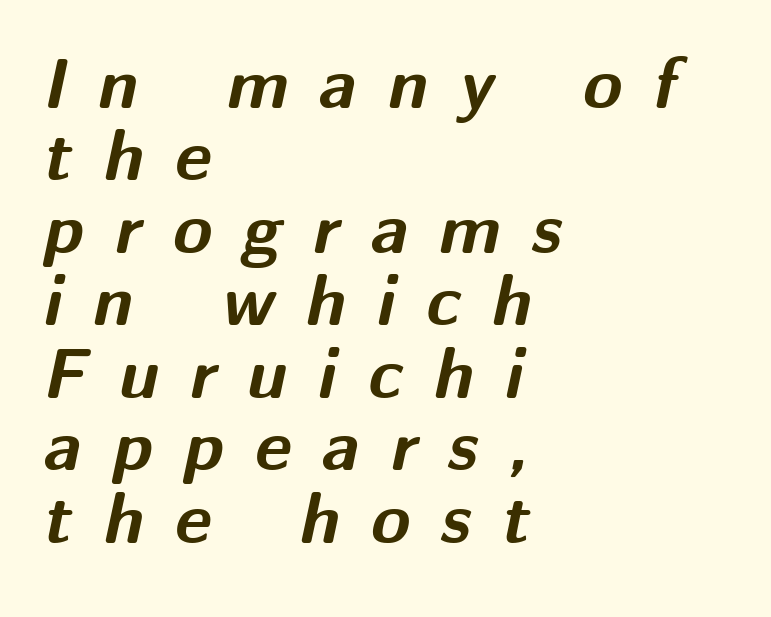
The image shows 71 px bold type, italic (leaning right); set left-aligned, tight line spacing (1.02x), unusually wide letter spacing (+0.44 em), not underlined; medium stroke contrast and a medium x-height.
